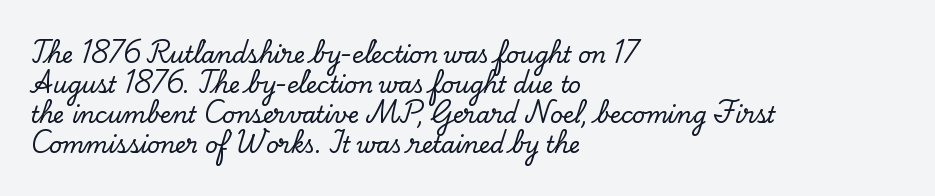
The text block is weighted toward the left margin, trailing off unevenly rightward. A typesetter would call this zero additional tracking. Evenly set lines give the paragraph a standard silhouette.
